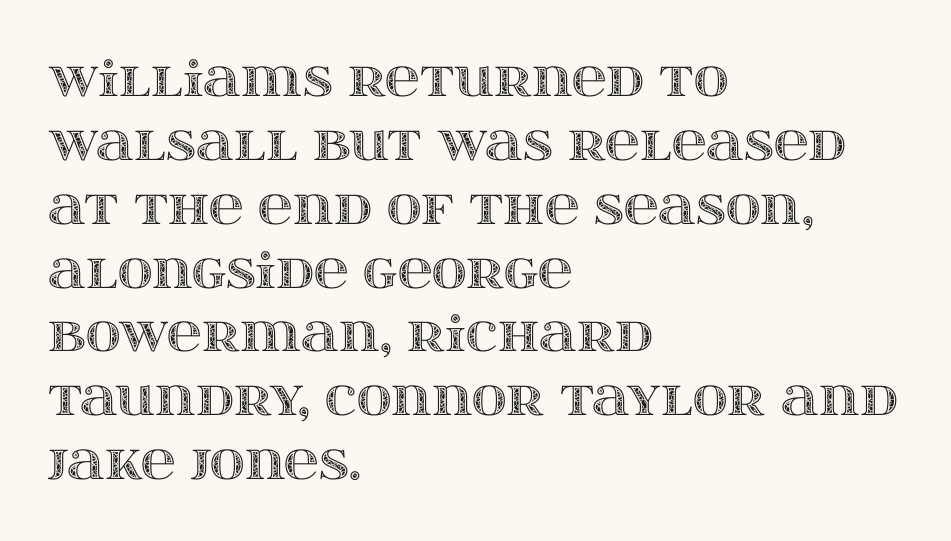
The image shows 48 px wide type, upright; set left-aligned, normal line spacing (1.33x), normal letter spacing, not underlined; a large x-height.
